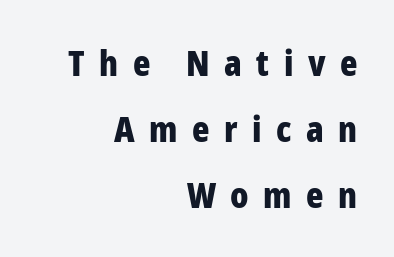
The image shows 36 px bold, condensed sans-serif type, upright; set right-aligned, line spacing 1.84x, unusually wide letter spacing (+0.4 em), not underlined; low stroke contrast and a medium x-height.
